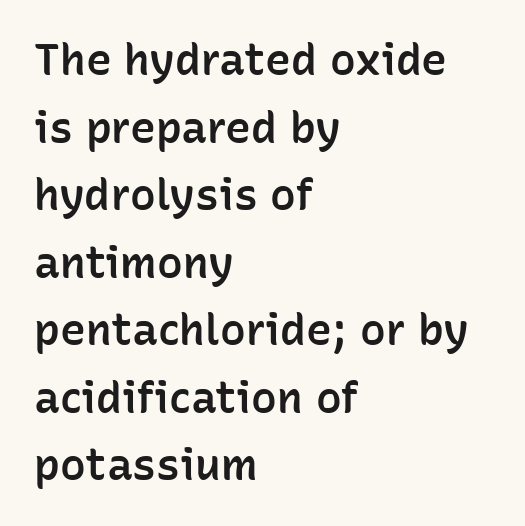
The image shows 43 px semibold sans-serif type, upright; set left-aligned, normal line spacing (1.57x), normal letter spacing, not underlined; low stroke contrast and a medium x-height.
